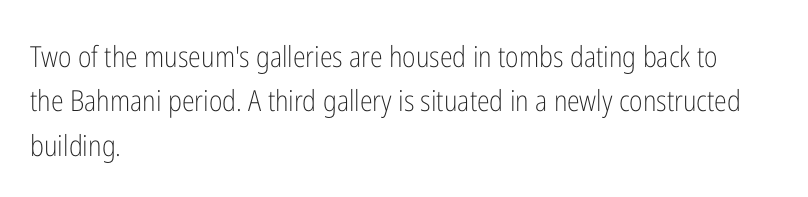
Q: Is the text bold? A: No.
Q: Is the text italic (slanted)? A: No, it is upright.
Q: Is the typeface a serif or a sans-serif typeface? A: Sans-serif.
Q: Is the text underlined? A: No.
Q: How is the paragraph aligned? A: Left-aligned.
Q: Is the spacing between letters normal or unusually wide? A: Normal.
Q: Is the spacing between lines tight, normal or loose? A: Normal.
Q: Width (condensed, normal, or wide)? A: Condensed.
Q: Stroke contrast? A: Low.
Q: x-height? A: Medium.
Q: Monospaced? A: No.
